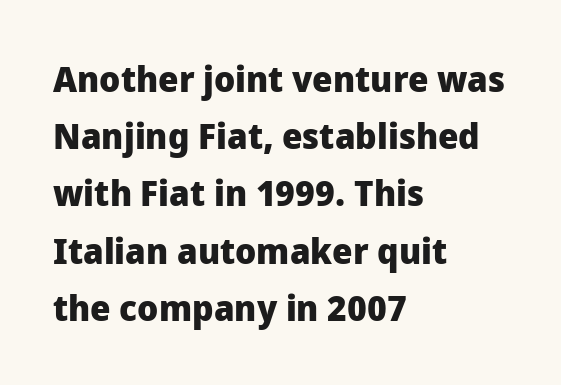
The image shows 36 px heavy sans-serif type, upright; set left-aligned, normal line spacing (1.59x), normal letter spacing, not underlined; low stroke contrast and a medium x-height.
